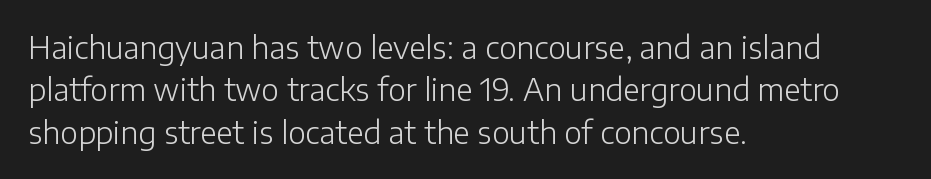
The image shows 30 px light sans-serif type, upright; set left-aligned, normal line spacing (1.41x), normal letter spacing, not underlined; low stroke contrast and a medium x-height.
